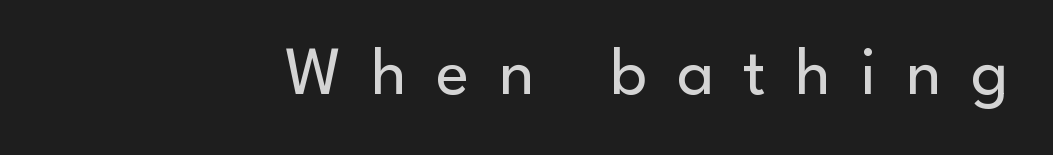
Does extra space separate the letters? Yes, quite a lot of it. Glance below the letters and you will spot only blank space. Vertical stems look standard width or narrower in stroke. The rendering uses natural spacing where letterforms have individual widths. Font category for this specimen: sans-serif.
